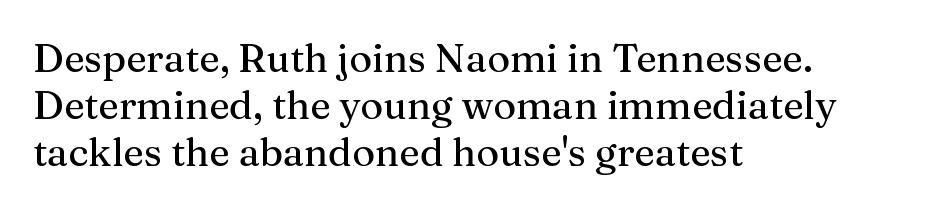
No word sits above an underline. A serif font was chosen for this passage. Nope, not italic — everything's standing straight. Spacing between characters is what you'd get straight out of the box.
